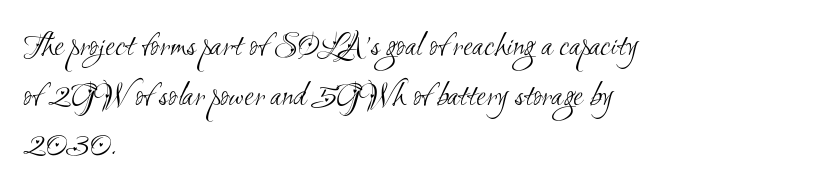
The image shows 35 px light, condensed sans-serif type; set left-aligned, normal line spacing (1.42x), normal letter spacing, not underlined; medium stroke contrast and a small x-height.
